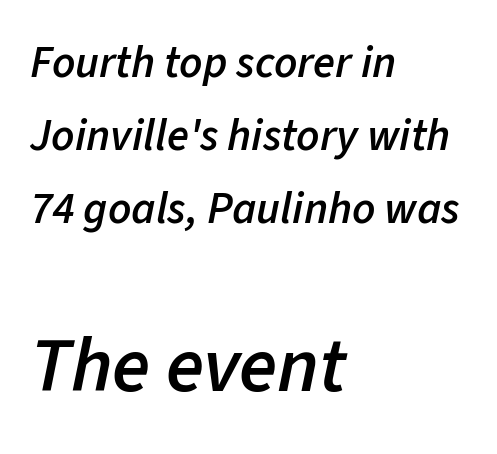
{"italic": "yes", "lean": "right", "slant_degrees": 11, "bold": "semi", "weight": "semibold", "width": "normal", "stroke_contrast": "low", "x_height": "medium", "monospaced": "no", "underline": "no", "align": "left", "line_spacing": "normal", "line_spacing_ratio": 1.62, "letter_spacing": "normal", "letter_spacing_em": 0.0, "larger_block": "second", "size_ratio": 1.73, "glyph_px": 78}
